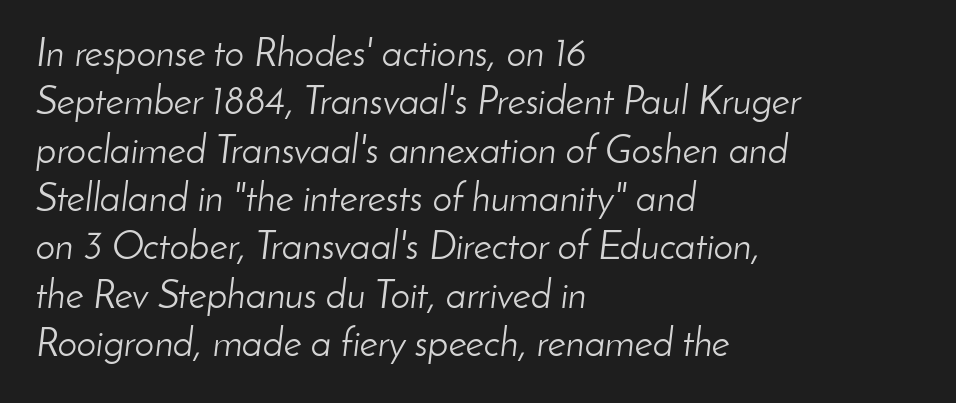
This is oblique type, the kind used for emphasis or titles. The rendering anchors every line to the left-hand side. These lines are rendered in a variable-pitch font. The typesetting does not lean heavy: it is not bold. Standard letterfit; no display-style spreading of the glyphs.
